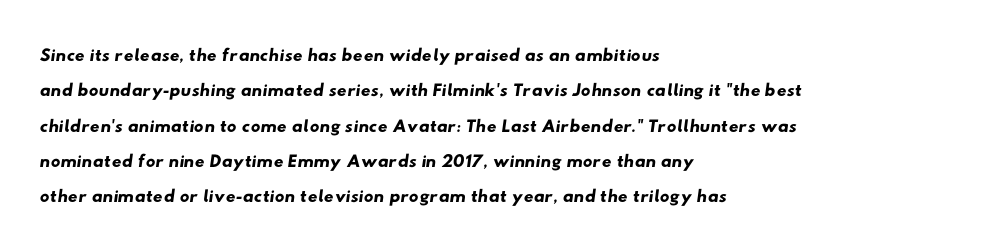
The image shows 27 px text type; set left-aligned, normal line spacing (1.31x), normal letter spacing, not underlined.
